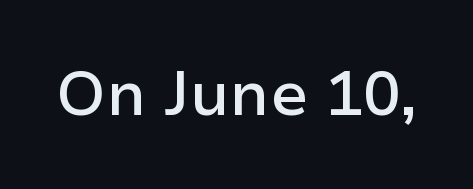
{"serif": "no", "italic": "no", "bold": "semi", "weight": "semibold", "width": "normal", "stroke_contrast": "low", "x_height": "medium", "monospaced": "no", "underline": "no", "letter_spacing": "normal", "letter_spacing_em": 0.0, "glyph_px": 62}
